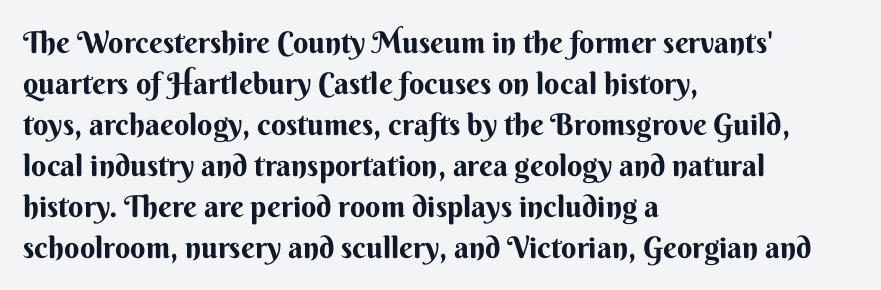
Q: Is the text bold? A: Yes.
Q: Is the text italic (slanted)? A: No, it is upright.
Q: Is the typeface a serif or a sans-serif typeface? A: Sans-serif.
Q: Is the text underlined? A: No.
Q: How is the paragraph aligned? A: Left-aligned.
Q: Is the spacing between letters normal or unusually wide? A: Normal.
Q: Is the spacing between lines tight, normal or loose? A: Normal.
Q: Width (condensed, normal, or wide)? A: Normal.
Q: Stroke contrast? A: Medium.
Q: x-height? A: Small.
Q: Monospaced? A: No.
